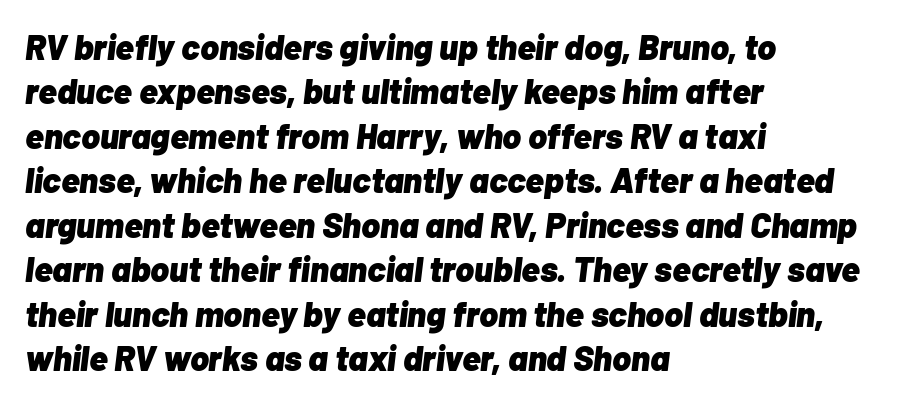
The image shows 35 px heavy type, italic (leaning right); set left-aligned, normal line spacing (1.27x), normal letter spacing, not underlined; low stroke contrast and a medium x-height.
